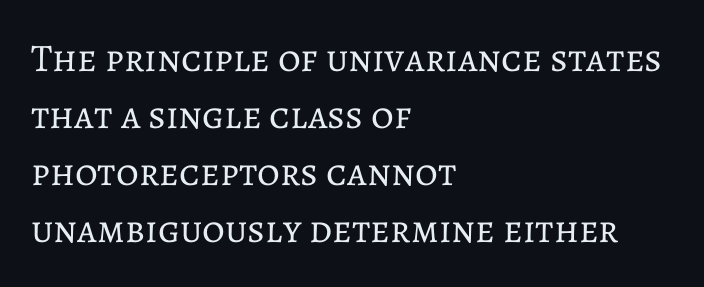
The image shows 39 px regular-weight type, upright; set left-aligned, normal line spacing (1.46x), normal letter spacing, not underlined; low stroke contrast and a medium x-height.
